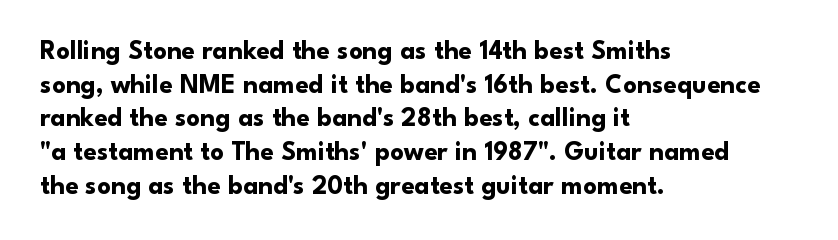
Its strokes are broad and dark, the hallmark of bold type. It's the straight-up-and-down kind of type. Regular leading. Caption: standard tracking, unaltered.
